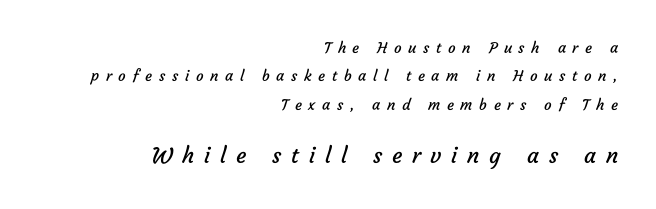
Q: Is the text bold? A: No.
Q: Is the text underlined? A: No.
Q: How is the paragraph aligned? A: Right-aligned.
Q: Is the spacing between letters normal or unusually wide? A: Unusually wide.
Q: Is the spacing between lines tight, normal or loose? A: Loose.
Q: Which block of text is set in a larger size, the first (top) or the second (bottom)? A: The second (bottom) one.
